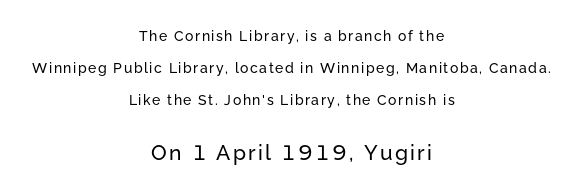
Q: Is the text italic (slanted)? A: No, it is upright.
Q: Is the text underlined? A: No.
Q: How is the paragraph aligned? A: Centered.
Q: Is the spacing between lines tight, normal or loose? A: Loose.
Q: Which block of text is set in a larger size, the first (top) or the second (bottom)? A: The second (bottom) one.
